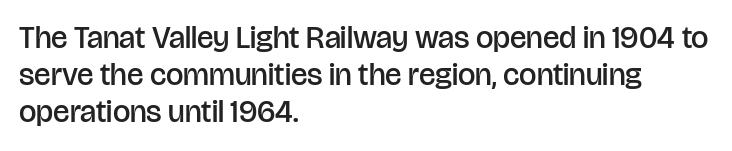
The image shows 31 px semibold sans-serif type, upright; set left-aligned, line spacing 1.2x, normal letter spacing, not underlined; low stroke contrast and a large x-height.
